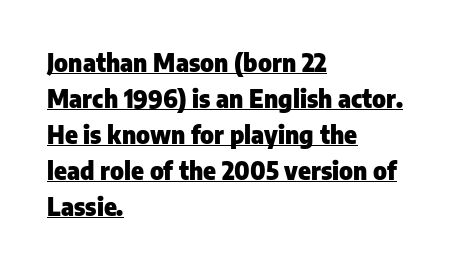
Rendered with straight, roman letterforms. In terms of letterspacing, this is plain default setting. The text block is weighted toward the left margin, trailing off unevenly rightward. Quick note: underline on. A dark, heavy texture on the line: the type is bold. The passage shown stacks its lines at a standard gap.
